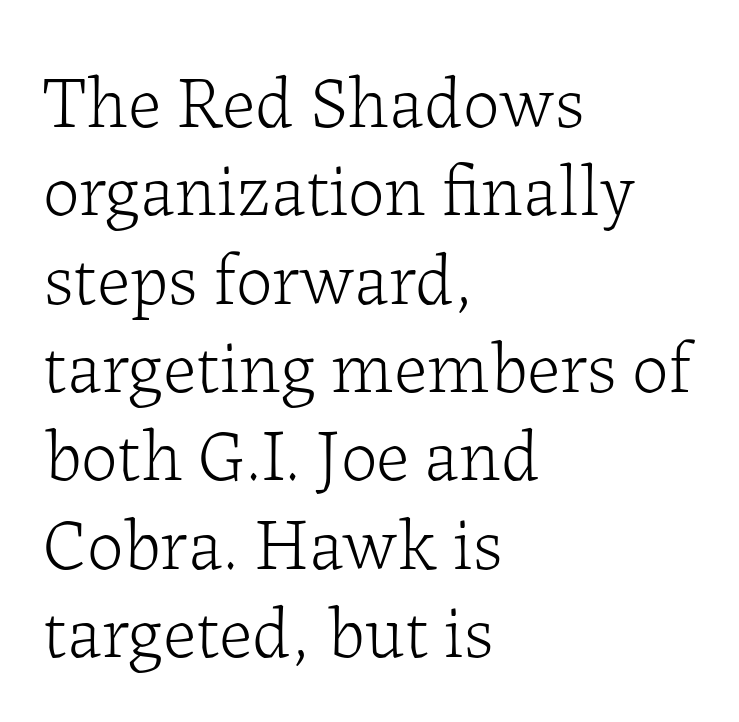
{"serif": "yes", "italic": "no", "bold": "no", "weight": "light", "width": "normal", "stroke_contrast": "low", "x_height": "medium", "monospaced": "no", "underline": "no", "align": "left", "line_spacing_ratio": 1.21, "letter_spacing": "normal", "letter_spacing_em": 0.0, "glyph_px": 73}
